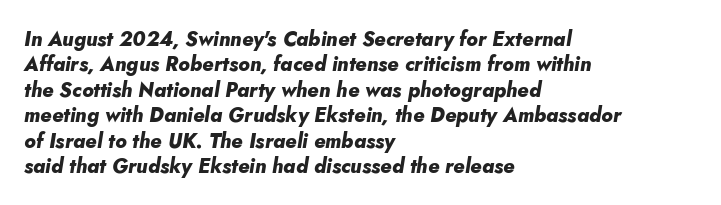
What stands out about the letter spacing? Nothing — it is the standard amount. A student would call this left alignment; a typographer would say flush left, rag right. The specimen omits any rule beneath the text block's lines. Reading down the column, the eye jumps a familiar distance to each next line. Emphasis-style slanted type is in use. Thick stems and heavy bowls — unmistakably bold.
